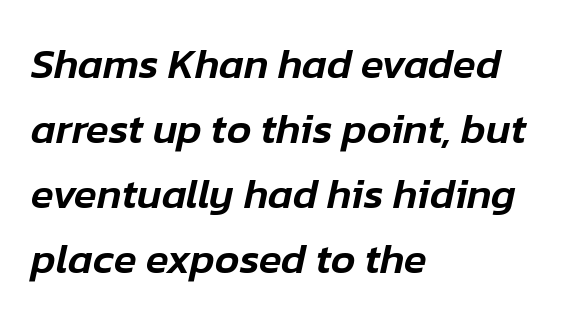
Vertically, the passage feels balanced, rows spaced as you'd expect. Default kerning and tracking; the words read as compact shapes. Decoration check: the copy has no underline. In CSS terms this would be text-align: left. Varying glyph widths throughout — classic text-font behaviour. Every character sits at an angle, as italics do.
